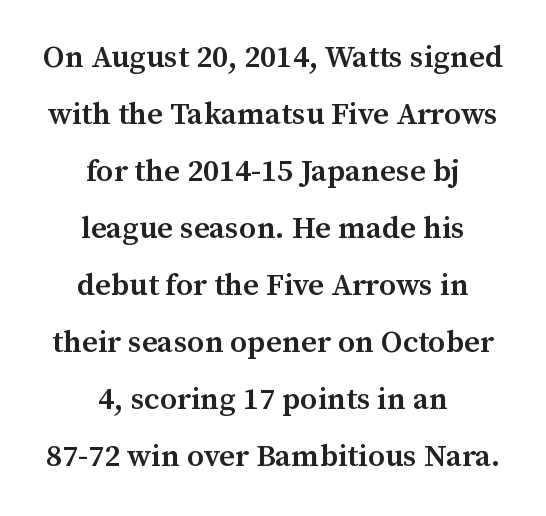
These lines are composed in type with serifs. Spacing between characters is what you'd get straight out of the box. These words are printed semibold, heavier than regular yet not bold. Descenders are the only things crossing below the line.
